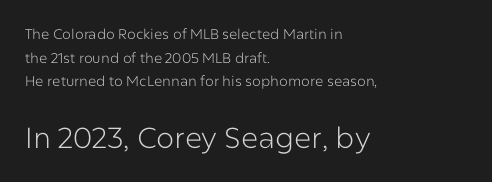
The image shows 29 px light sans-serif type, upright; set left-aligned, normal line spacing (1.69x), normal letter spacing, not underlined; the second (bottom) block is 2.07x larger; low stroke contrast and a medium x-height.
